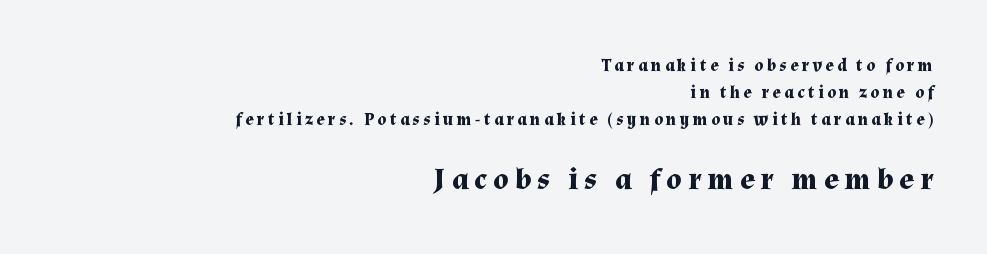
The image shows 30 px bold serif type, upright; set right-aligned, normal line spacing (1.6x), unusually wide letter spacing (+0.21 em), not underlined; the second (bottom) block is 1.76x larger; medium stroke contrast and a medium x-height.
